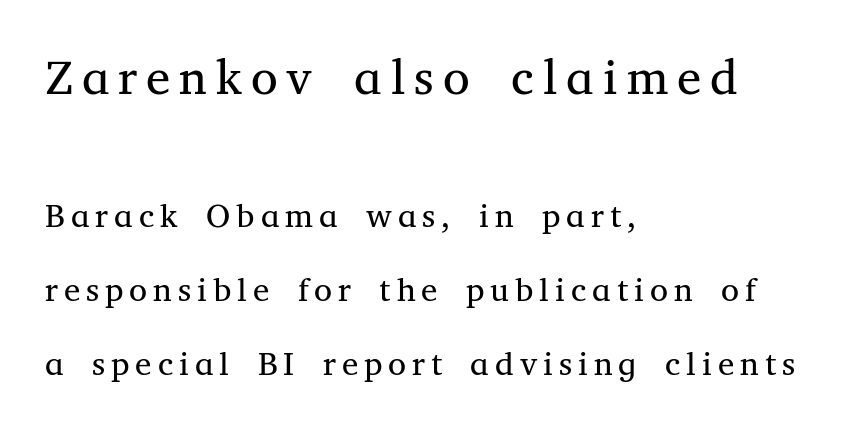
The strip under each line holds only bare page. Nope, not italic — everything's standing straight. What kind of face is this? One with serifs. The upper block of text is set noticeably larger than the block beneath it. Widely set lines give the paragraph a tall, airy silhouette.
